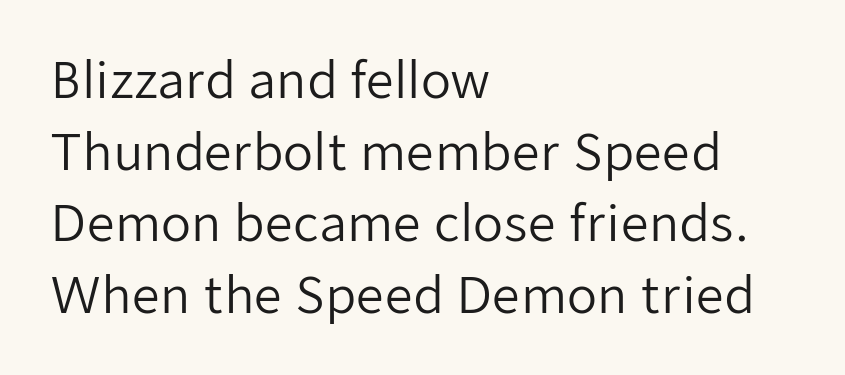
{"serif": "no", "italic": "no", "bold": "no", "weight": "regular", "width": "normal", "stroke_contrast": "low", "x_height": "medium", "monospaced": "no", "underline": "no", "align": "left", "line_spacing": "normal", "line_spacing_ratio": 1.46, "letter_spacing": "normal", "letter_spacing_em": 0.0, "glyph_px": 49}
